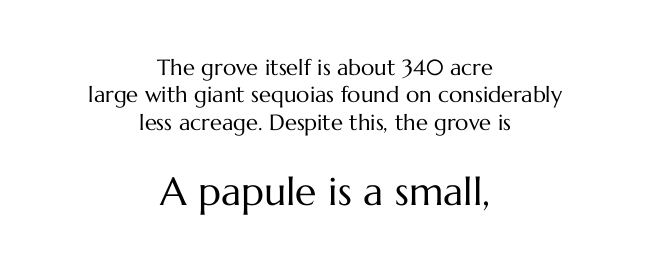
Q: Is the text bold? A: No.
Q: Is the text italic (slanted)? A: No, it is upright.
Q: Is the text underlined? A: No.
Q: How is the paragraph aligned? A: Centered.
Q: Is the spacing between letters normal or unusually wide? A: Normal.
Q: Is the spacing between lines tight, normal or loose? A: Normal.
Q: Which block of text is set in a larger size, the first (top) or the second (bottom)? A: The second (bottom) one.
Q: Width (condensed, normal, or wide)? A: Normal.
Q: Stroke contrast? A: Medium.
Q: x-height? A: Medium.
Q: Monospaced? A: No.
